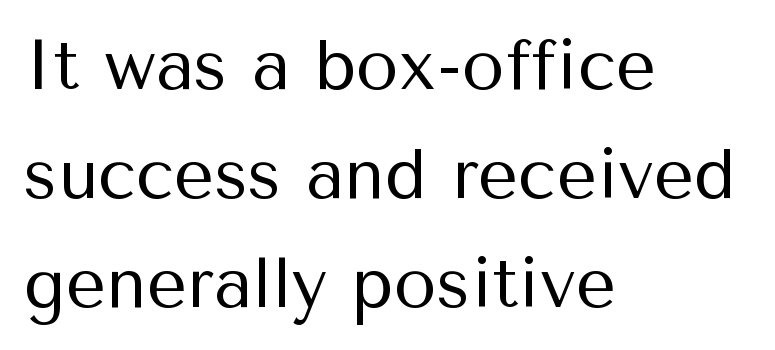
Q: Is the text bold? A: No.
Q: Is the text italic (slanted)? A: No, it is upright.
Q: Is the typeface a serif or a sans-serif typeface? A: Sans-serif.
Q: Is the text underlined? A: No.
Q: How is the paragraph aligned? A: Left-aligned.
Q: Is the spacing between letters normal or unusually wide? A: Normal.
Q: Is the spacing between lines tight, normal or loose? A: Normal.
Q: Width (condensed, normal, or wide)? A: Normal.
Q: Stroke contrast? A: Medium.
Q: x-height? A: Medium.
Q: Monospaced? A: No.
